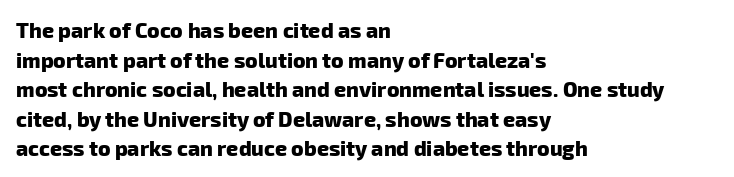
This sample uses plain, unmodified letter spacing. Plain, unruled lines of type. Notice how the passage keeps a crisp vertical edge on the left only. The line-height multiplier appears to be the usual default. You'd pick this weight for a headline — it's a proper bold.
